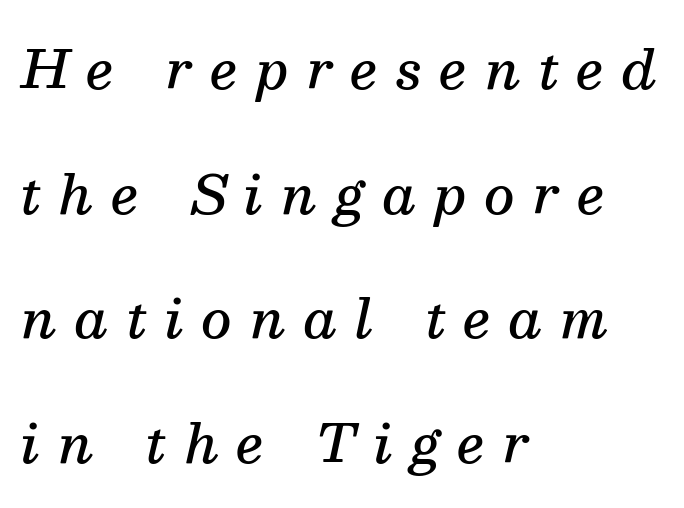
The image shows 53 px semibold serif type, italic (leaning right); set left-aligned, loose line spacing (2.35x), unusually wide letter spacing (+0.34 em), not underlined; medium stroke contrast and a medium x-height.
